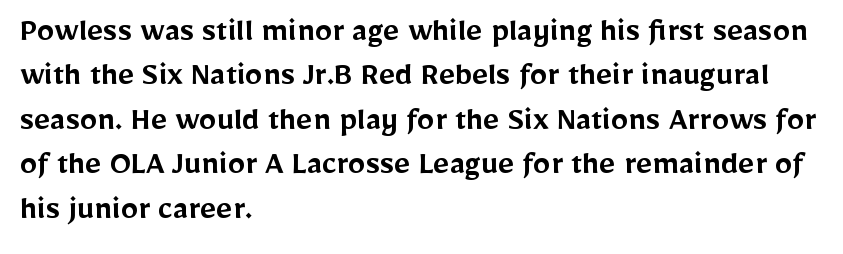
Q: Is the text bold? A: Semi-bold.
Q: Is the text italic (slanted)? A: No, it is upright.
Q: Is the typeface a serif or a sans-serif typeface? A: Sans-serif.
Q: Is the text underlined? A: No.
Q: How is the paragraph aligned? A: Left-aligned.
Q: Is the spacing between letters normal or unusually wide? A: Normal.
Q: Is the spacing between lines tight, normal or loose? A: Normal.
Q: Width (condensed, normal, or wide)? A: Normal.
Q: Stroke contrast? A: Low.
Q: x-height? A: Medium.
Q: Monospaced? A: No.
